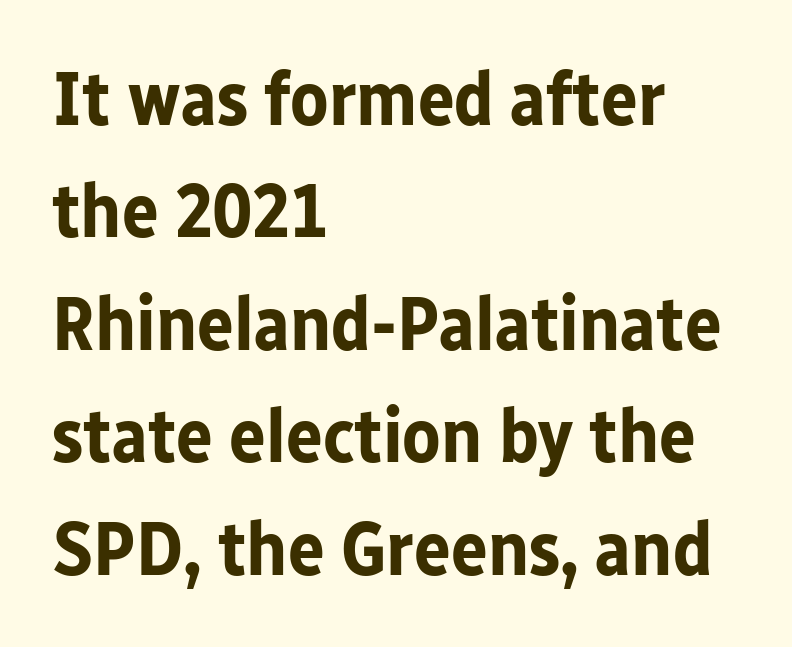
Q: Is the text bold? A: Yes.
Q: Is the text italic (slanted)? A: No, it is upright.
Q: Is the typeface a serif or a sans-serif typeface? A: Sans-serif.
Q: Is the text underlined? A: No.
Q: How is the paragraph aligned? A: Left-aligned.
Q: Is the spacing between letters normal or unusually wide? A: Normal.
Q: Is the spacing between lines tight, normal or loose? A: Normal.
Q: Width (condensed, normal, or wide)? A: Normal.
Q: Stroke contrast? A: Low.
Q: x-height? A: Medium.
Q: Monospaced? A: No.
